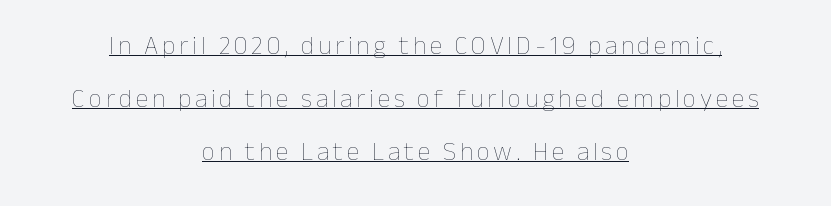
Notice how the stems are strictly vertical — no italics here. Weight: in the light-to-regular range. In CSS terms this would be text-align: center. Caption: lettering with a line underneath. Vertical spacing — loose.
